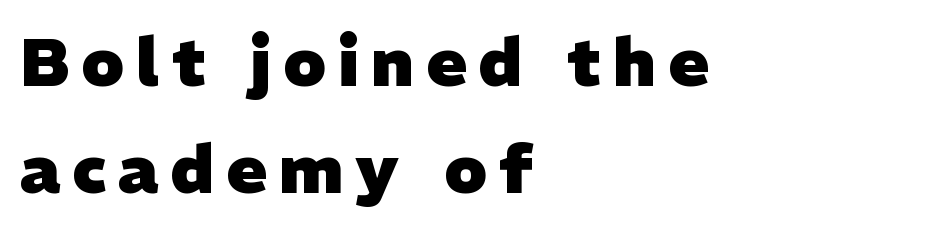
{"serif": "no", "bold": "yes", "weight": "heavy", "width": "normal", "stroke_contrast": "low", "x_height": "medium", "monospaced": "no", "underline": "no", "align": "left", "line_spacing": "normal", "line_spacing_ratio": 1.59, "glyph_px": 67}
